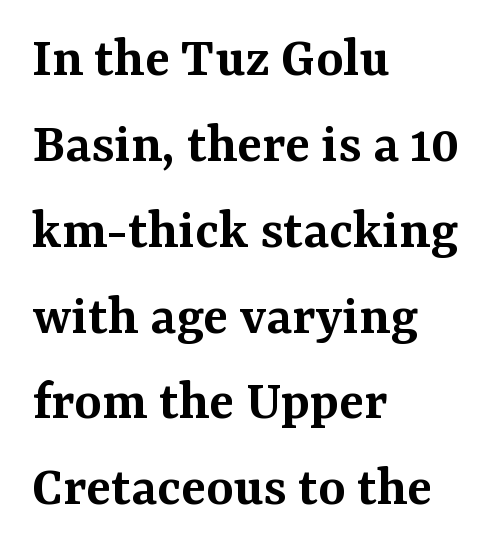
The image shows 58 px semibold serif type, upright; set left-aligned, normal line spacing (1.48x), normal letter spacing, not underlined; medium stroke contrast and a medium x-height.
